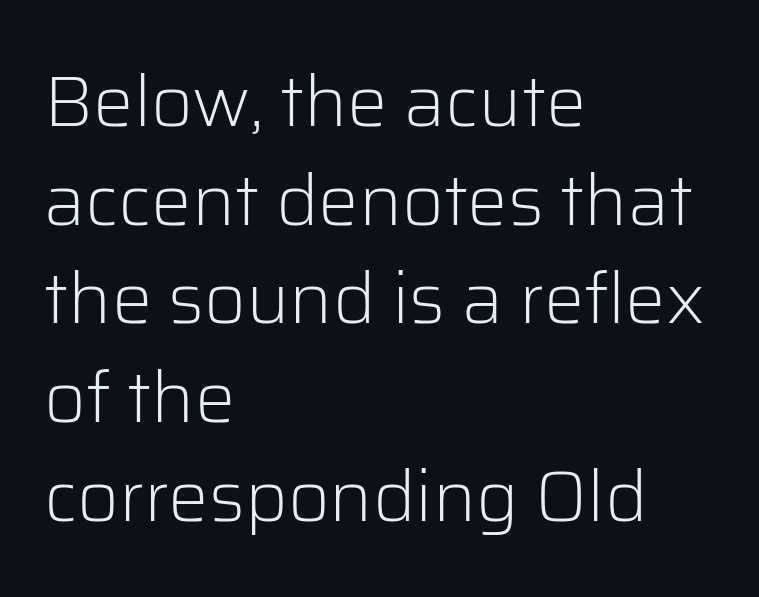
Just letters on the line, the space beneath them empty. This is not heavy type; no bold has been used. Note the varied advance widths — an 'i' is clearly narrower than an 'm'. Nothing unusual about the tracking: characters are spaced as the font intends.
